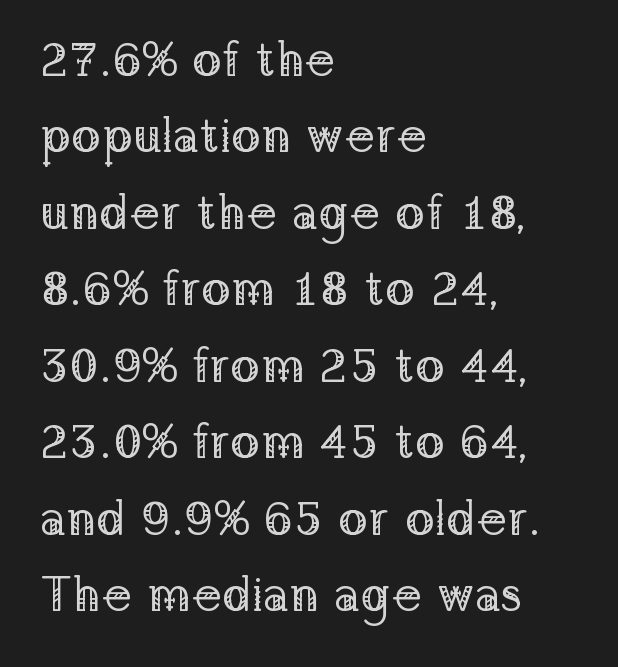
The lines in this sample share a left origin and differ only in where they stop. A light-to-regular cut is what we see here. Serif or sans? Serif — the stroke terminals have little feet. The rows are spaced the way most documents space them. The glyphs are unaccompanied by any horizontal stroke below them.
